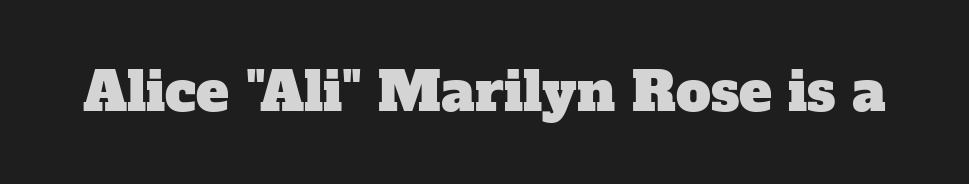
The image shows 55 px serif type; set normal letter spacing, not underlined; low stroke contrast and a medium x-height.
